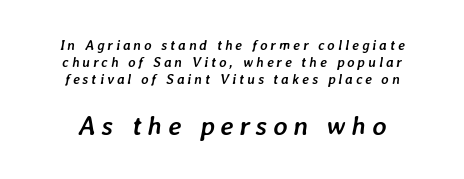
The image shows 27 px bold type, italic (leaning right); set line spacing 1.23x, unusually wide letter spacing (+0.21 em), not underlined; the second (bottom) block is 1.93x larger.
